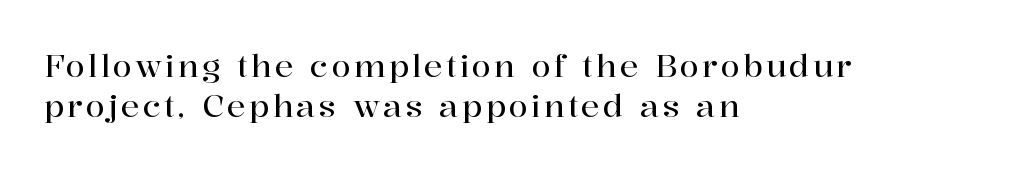
Whoever set this chose a conventional vertical rhythm. Varying glyph widths throughout — classic text-font behaviour. Unmarked baselines from the first word to the last. The type sits square on the baseline with zero lean. Teacher's note: observe the even left margin — that is flush-left alignment. Note: serifs present on the glyphs.
